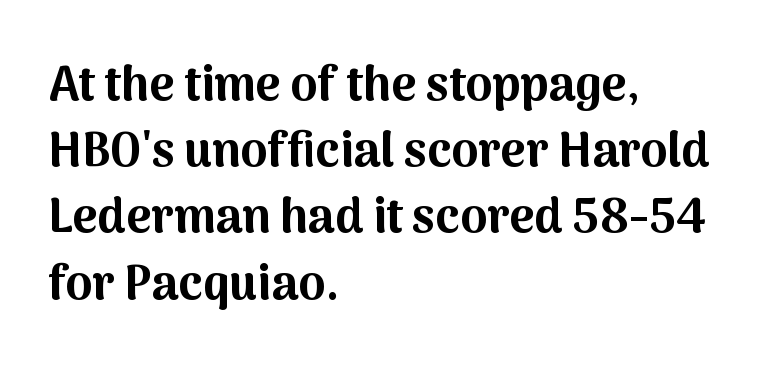
Q: Is the text bold? A: Yes.
Q: Is the text italic (slanted)? A: No, it is upright.
Q: Is the typeface a serif or a sans-serif typeface? A: Sans-serif.
Q: Is the text underlined? A: No.
Q: How is the paragraph aligned? A: Left-aligned.
Q: Is the spacing between letters normal or unusually wide? A: Normal.
Q: Is the spacing between lines tight, normal or loose? A: Normal.
Q: Width (condensed, normal, or wide)? A: Normal.
Q: Stroke contrast? A: Medium.
Q: x-height? A: Medium.
Q: Monospaced? A: No.
